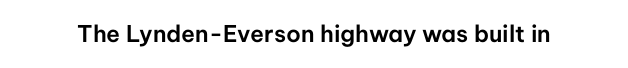
Q: Is the text italic (slanted)? A: No, it is upright.
Q: Is the text underlined? A: No.
Q: Is the spacing between letters normal or unusually wide? A: Normal.
